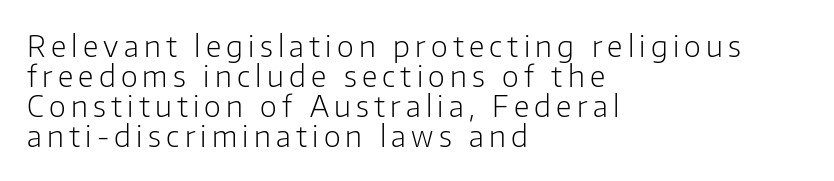
Q: Is the text bold? A: No.
Q: Is the text italic (slanted)? A: No, it is upright.
Q: Is the typeface a serif or a sans-serif typeface? A: Sans-serif.
Q: Is the text underlined? A: No.
Q: How is the paragraph aligned? A: Left-aligned.
Q: Is the spacing between lines tight, normal or loose? A: Tight.
Q: Width (condensed, normal, or wide)? A: Normal.
Q: Stroke contrast? A: Low.
Q: x-height? A: Medium.
Q: Monospaced? A: No.
